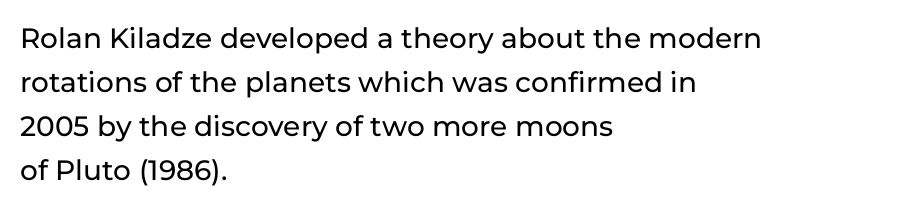
Q: Is the text italic (slanted)? A: No, it is upright.
Q: Is the typeface a serif or a sans-serif typeface? A: Sans-serif.
Q: Is the text underlined? A: No.
Q: How is the paragraph aligned? A: Left-aligned.
Q: Is the spacing between letters normal or unusually wide? A: Normal.
Q: Is the spacing between lines tight, normal or loose? A: Normal.
Q: Width (condensed, normal, or wide)? A: Normal.
Q: Stroke contrast? A: Low.
Q: x-height? A: Medium.
Q: Monospaced? A: No.
